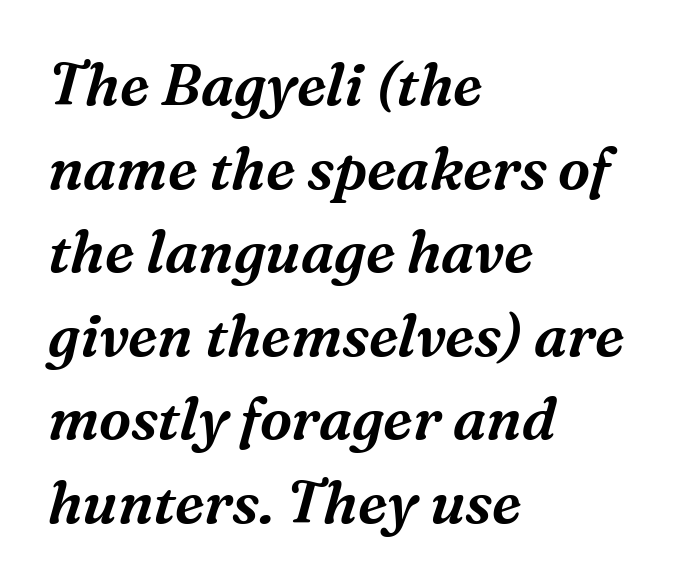
Q: Is the text italic (slanted)? A: Yes, it leans right by about 16 degrees.
Q: Is the typeface a serif or a sans-serif typeface? A: Serif.
Q: Is the text underlined? A: No.
Q: How is the paragraph aligned? A: Left-aligned.
Q: Is the spacing between letters normal or unusually wide? A: Normal.
Q: Is the spacing between lines tight, normal or loose? A: Normal.
Q: Width (condensed, normal, or wide)? A: Normal.
Q: Stroke contrast? A: Medium.
Q: x-height? A: Medium.
Q: Monospaced? A: No.
